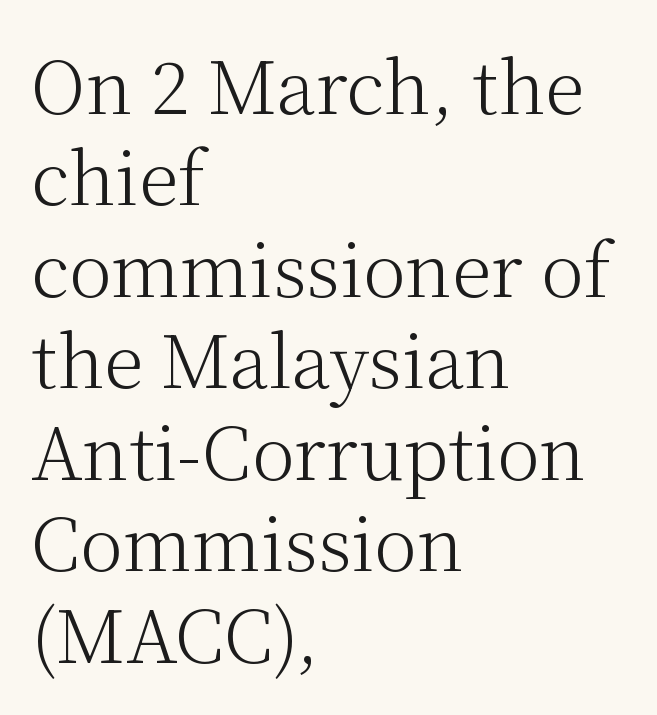
Each letter keeps its own natural width here, so spacing adapts to shape. Observe the serifs anchoring each vertical stroke in this sample. Tracking here is standard; glyphs follow each other at the usual distance. Bold? No — there's no thickening of the strokes.
